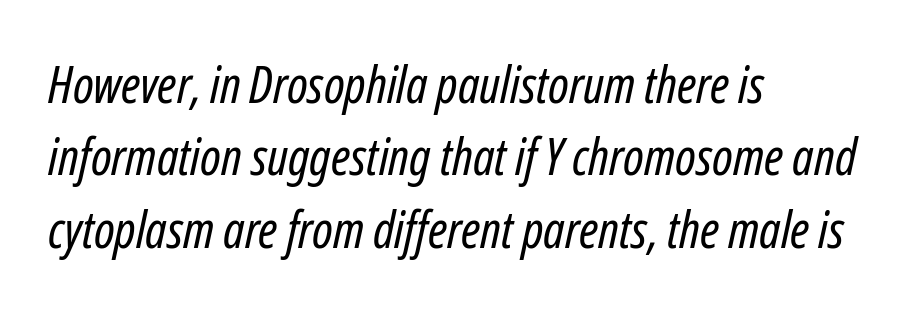
Q: Is the text bold? A: No.
Q: Is the text italic (slanted)? A: Yes, it leans right by about 12 degrees.
Q: Is the text underlined? A: No.
Q: How is the paragraph aligned? A: Left-aligned.
Q: Is the spacing between letters normal or unusually wide? A: Normal.
Q: Is the spacing between lines tight, normal or loose? A: Normal.
Q: Width (condensed, normal, or wide)? A: Condensed.
Q: Stroke contrast? A: Low.
Q: x-height? A: Medium.
Q: Monospaced? A: No.
